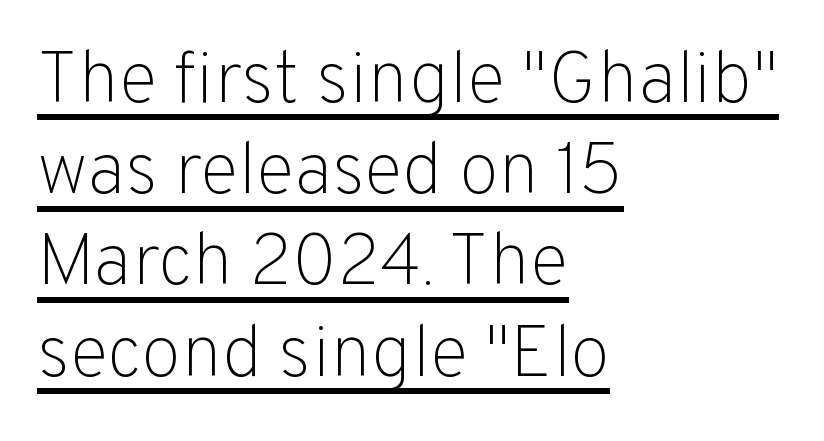
The image shows 73 px light sans-serif type, upright; set left-aligned, normal line spacing (1.25x), normal letter spacing, underlined; low stroke contrast and a medium x-height.
